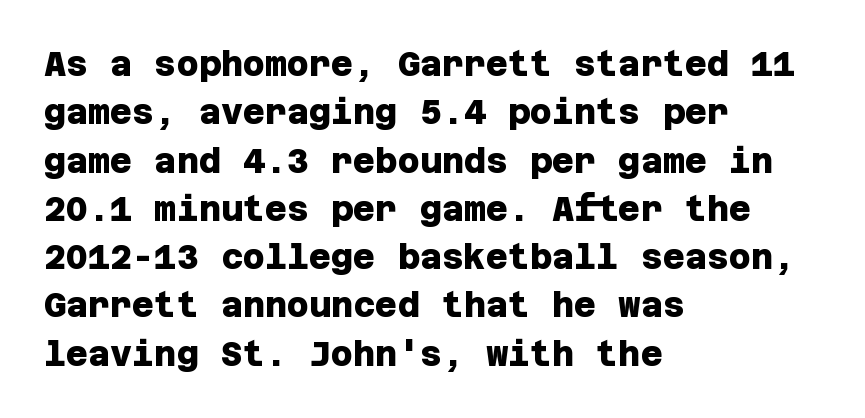
Q: Is the text bold? A: Yes.
Q: Is the typeface a serif or a sans-serif typeface? A: Sans-serif.
Q: Is the text underlined? A: No.
Q: How is the paragraph aligned? A: Left-aligned.
Q: Is the spacing between letters normal or unusually wide? A: Normal.
Q: Is the spacing between lines tight, normal or loose? A: Normal.
Q: Width (condensed, normal, or wide)? A: Normal.
Q: Stroke contrast? A: Low.
Q: x-height? A: Large.
